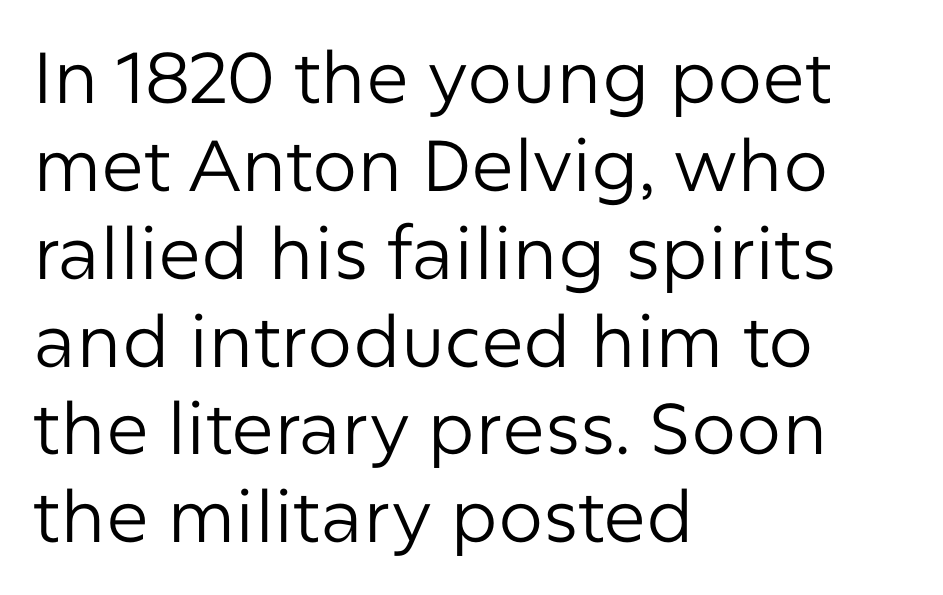
Q: Is the text bold? A: No.
Q: Is the text italic (slanted)? A: No, it is upright.
Q: Is the typeface a serif or a sans-serif typeface? A: Sans-serif.
Q: Is the text underlined? A: No.
Q: How is the paragraph aligned? A: Left-aligned.
Q: Is the spacing between letters normal or unusually wide? A: Normal.
Q: Width (condensed, normal, or wide)? A: Normal.
Q: Stroke contrast? A: Low.
Q: x-height? A: Medium.
Q: Monospaced? A: No.
